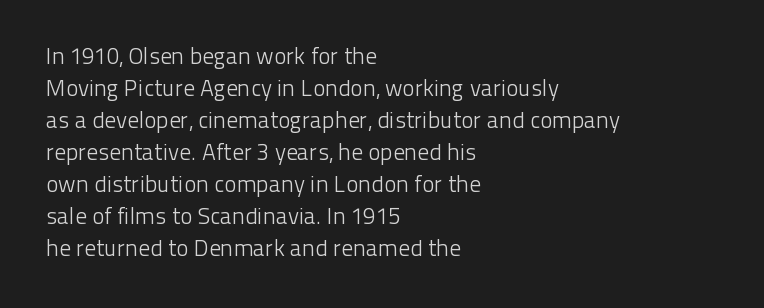
The image shows 23 px text type, upright; set left-aligned, normal line spacing (1.39x), normal letter spacing, not underlined.
